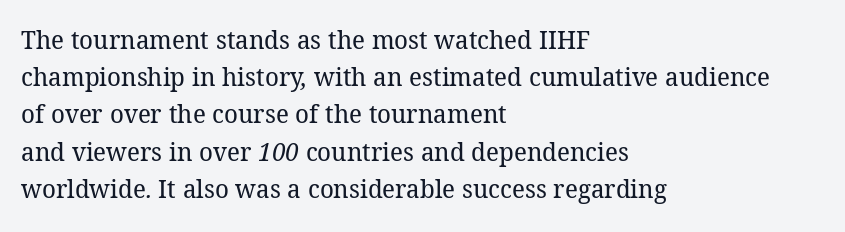
The image shows 26 px text type; set left-aligned, normal line spacing (1.43x), normal letter spacing, not underlined.
